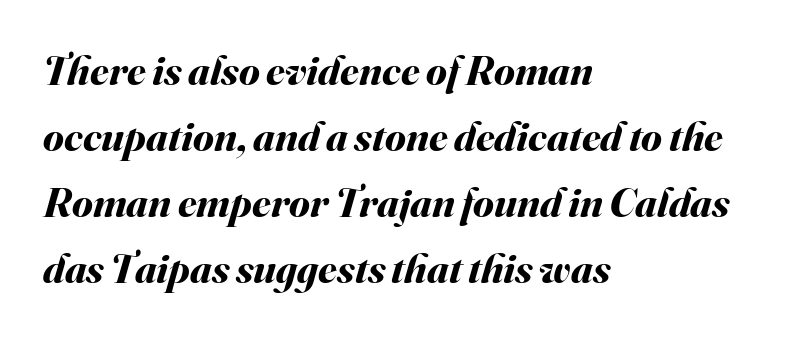
{"italic": "yes", "lean": "right", "slant_degrees": 16, "bold": "yes", "weight": "bold", "width": "normal", "stroke_contrast": "medium", "x_height": "small", "monospaced": "no", "underline": "no", "align": "left", "line_spacing": "normal", "line_spacing_ratio": 1.57, "letter_spacing": "normal", "letter_spacing_em": 0.0, "glyph_px": 42}
